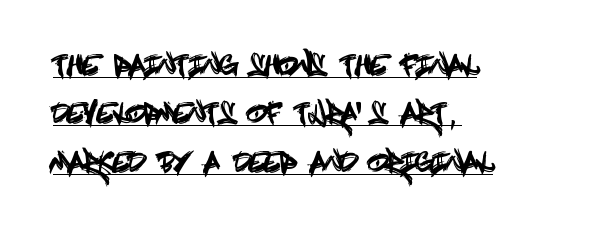
{"underline": "yes", "align": "left", "line_spacing_ratio": 1.79, "letter_spacing": "normal", "letter_spacing_em": 0.0, "glyph_px": 27}
